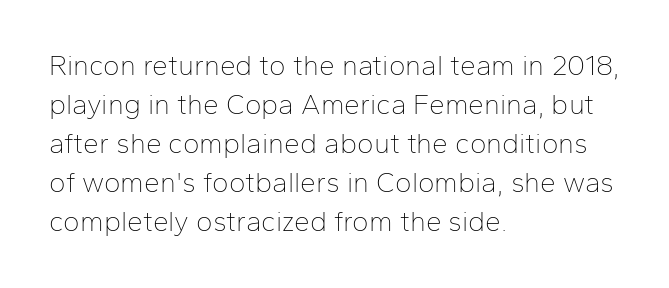
Unbolded letterforms with no extra heft. This rendering leaves character spacing at its baseline value. You can tell from the bare stems that sans-serif type was used. A typesetter would mark this as roman, not italic.
